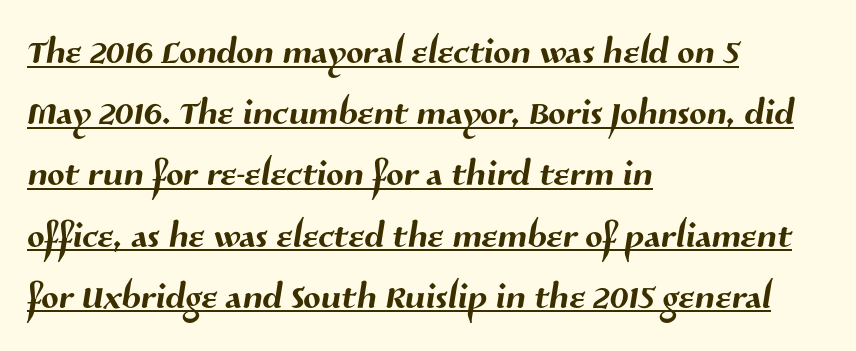
Q: Is the typeface a serif or a sans-serif typeface? A: Sans-serif.
Q: Is the text underlined? A: Yes.
Q: How is the paragraph aligned? A: Left-aligned.
Q: Is the spacing between letters normal or unusually wide? A: Normal.
Q: Width (condensed, normal, or wide)? A: Normal.
Q: Stroke contrast? A: Medium.
Q: x-height? A: Medium.
Q: Monospaced? A: No.
